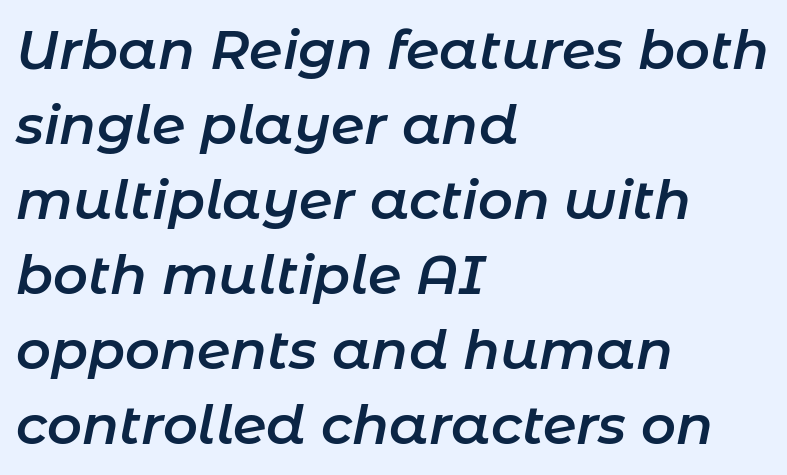
Q: Is the text bold? A: Semi-bold.
Q: Is the text italic (slanted)? A: Yes, it leans right by about 11 degrees.
Q: Is the text underlined? A: No.
Q: How is the paragraph aligned? A: Left-aligned.
Q: Is the spacing between letters normal or unusually wide? A: Normal.
Q: Is the spacing between lines tight, normal or loose? A: Normal.
Q: Width (condensed, normal, or wide)? A: Normal.
Q: Stroke contrast? A: Low.
Q: x-height? A: Medium.
Q: Monospaced? A: No.
